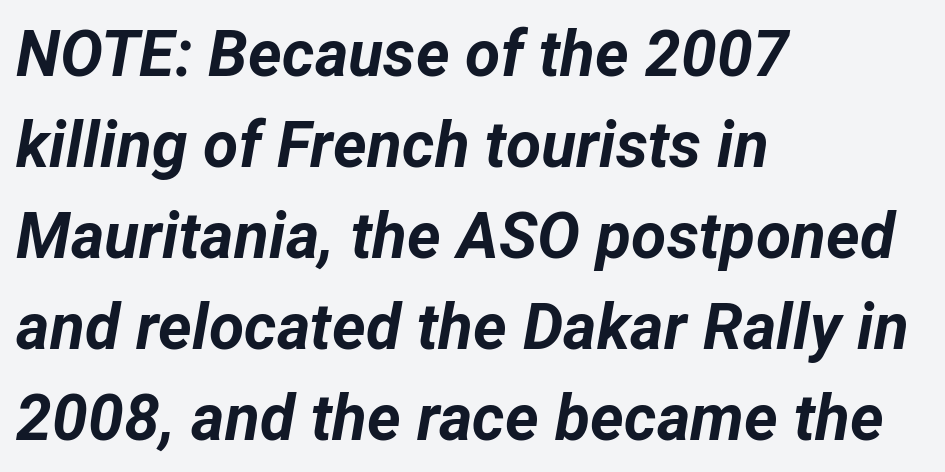
Q: Is the text bold? A: Yes.
Q: Is the text italic (slanted)? A: Yes, it leans right by about 12 degrees.
Q: Is the text underlined? A: No.
Q: How is the paragraph aligned? A: Left-aligned.
Q: Is the spacing between letters normal or unusually wide? A: Normal.
Q: Is the spacing between lines tight, normal or loose? A: Normal.
Q: Width (condensed, normal, or wide)? A: Normal.
Q: Stroke contrast? A: Low.
Q: x-height? A: Medium.
Q: Monospaced? A: No.
